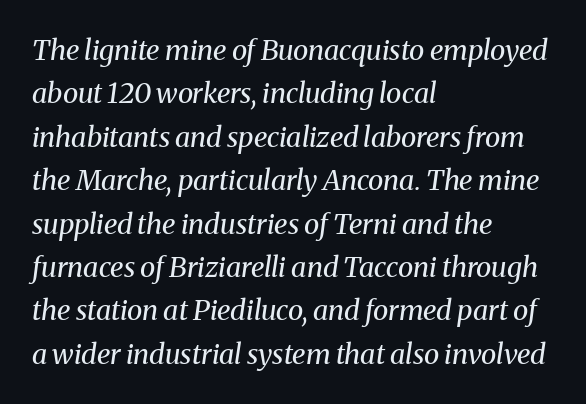
Q: Is the text bold? A: No.
Q: Is the text italic (slanted)? A: Yes, it leans right by about 8 degrees.
Q: Is the typeface a serif or a sans-serif typeface? A: Serif.
Q: Is the text underlined? A: No.
Q: How is the paragraph aligned? A: Left-aligned.
Q: Is the spacing between letters normal or unusually wide? A: Normal.
Q: Is the spacing between lines tight, normal or loose? A: Normal.
Q: Width (condensed, normal, or wide)? A: Normal.
Q: Stroke contrast? A: Medium.
Q: x-height? A: Medium.
Q: Monospaced? A: No.
